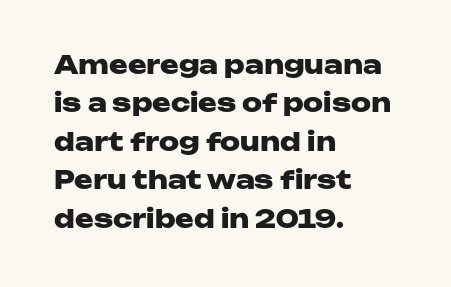
Q: Is the text bold? A: Yes.
Q: Is the text italic (slanted)? A: No, it is upright.
Q: Is the text underlined? A: No.
Q: How is the paragraph aligned? A: Left-aligned.
Q: Is the spacing between letters normal or unusually wide? A: Normal.
Q: Is the spacing between lines tight, normal or loose? A: Normal.
